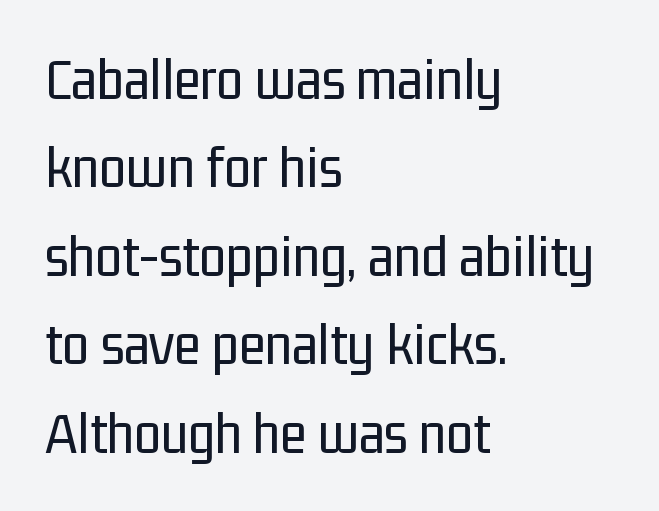
The image shows 61 px regular-weight, condensed sans-serif type, upright; set left-aligned, normal line spacing (1.45x), normal letter spacing, not underlined; low stroke contrast and a medium x-height.
